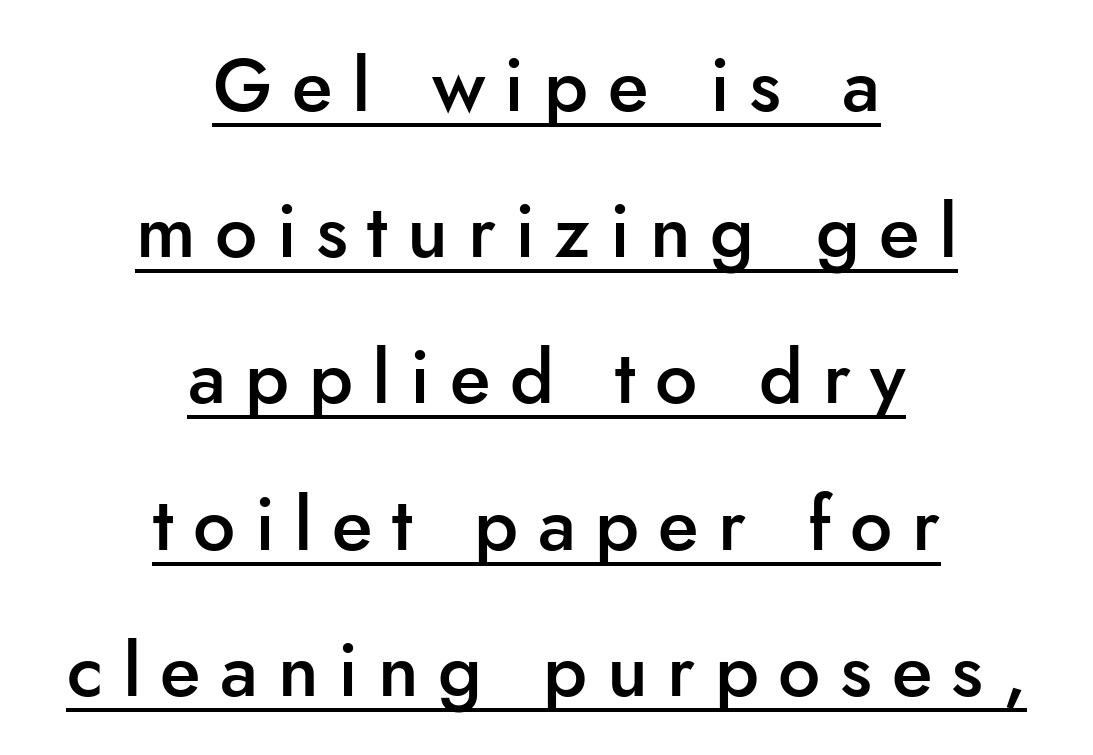
{"serif": "no", "italic": "no", "bold": "semi", "weight": "semibold", "width": "normal", "stroke_contrast": "low", "x_height": "small", "monospaced": "no", "underline": "yes", "align": "center", "line_spacing": "loose", "line_spacing_ratio": 1.95, "letter_spacing": "wide", "letter_spacing_em": 0.26, "glyph_px": 75}
